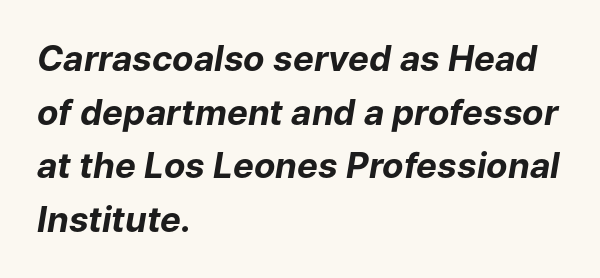
Students, observe: this is what conventionally led text looks like. Any mark beneath the type? The region is blank. Strokes here are thick enough to call this a true bold. Proportional: the letters do not fall into vertical columns. Horizontal alignment here is leftward, the default for most running prose. How are the letters spaced? Ordinarily, with no added tracking.
